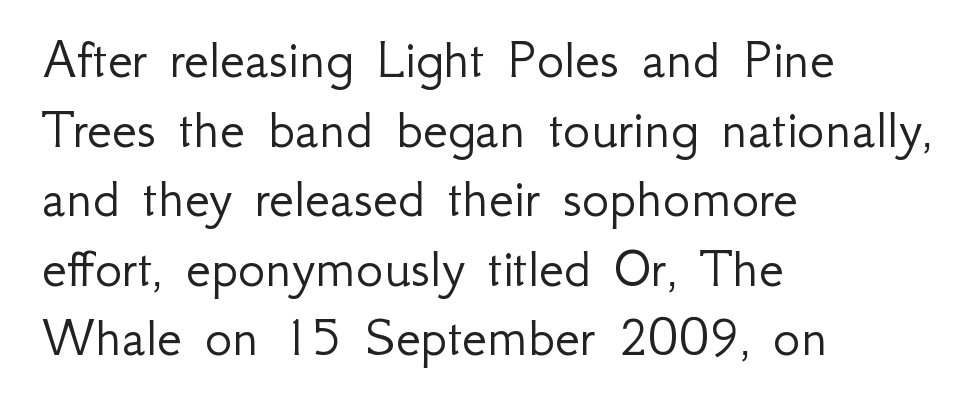
Q: Is the text bold? A: No.
Q: Is the text italic (slanted)? A: No, it is upright.
Q: Is the typeface a serif or a sans-serif typeface? A: Sans-serif.
Q: Is the text underlined? A: No.
Q: How is the paragraph aligned? A: Left-aligned.
Q: Is the spacing between letters normal or unusually wide? A: Normal.
Q: Width (condensed, normal, or wide)? A: Normal.
Q: Stroke contrast? A: Low.
Q: x-height? A: Small.
Q: Monospaced? A: No.
